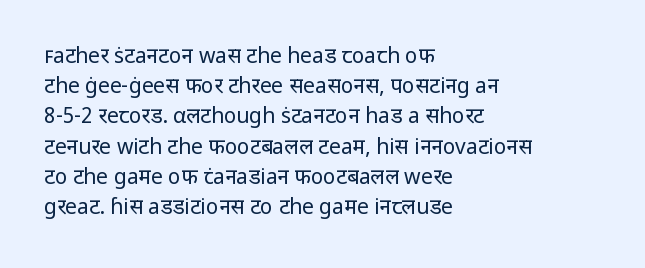
{"italic": "no", "bold": "no", "underline": "no", "align": "left", "line_spacing": "normal", "line_spacing_ratio": 1.44, "letter_spacing": "normal", "letter_spacing_em": 0.0, "glyph_px": 21}
